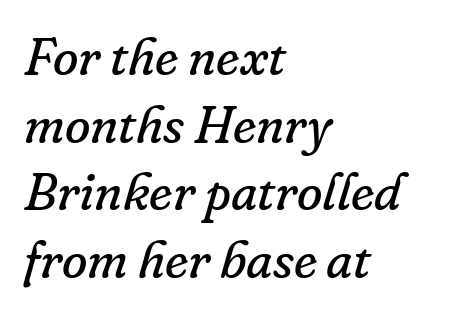
The image shows 52 px regular-weight serif type, italic (leaning right); set left-aligned, normal line spacing (1.3x), normal letter spacing, not underlined; low stroke contrast and a small x-height.
